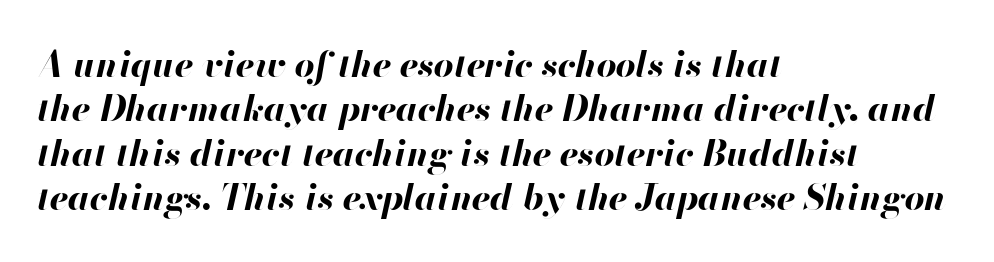
Q: Is the text bold? A: Yes.
Q: Is the text italic (slanted)? A: Yes, it leans right by about 13 degrees.
Q: Is the text underlined? A: No.
Q: How is the paragraph aligned? A: Left-aligned.
Q: Is the spacing between letters normal or unusually wide? A: Normal.
Q: Is the spacing between lines tight, normal or loose? A: Normal.
Q: Width (condensed, normal, or wide)? A: Normal.
Q: Stroke contrast? A: High.
Q: x-height? A: Small.
Q: Monospaced? A: No.
